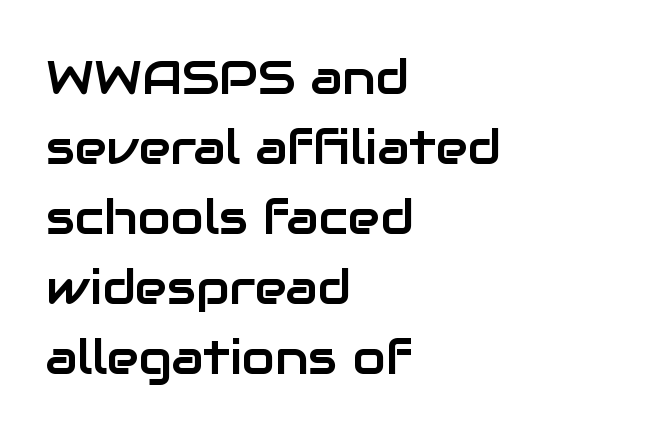
The image shows 48 px sans-serif type, upright; set left-aligned, normal line spacing (1.46x), normal letter spacing, not underlined; low stroke contrast and a medium x-height.
